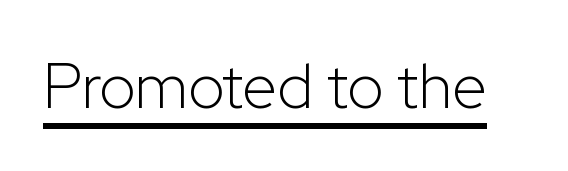
The image shows 63 px light sans-serif type, upright; set normal letter spacing, underlined; low stroke contrast and a medium x-height.
